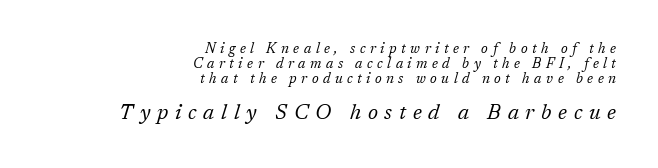
Weight: in the light-to-regular range. Visually, the bottom section dominates because its glyphs are scaled up. This is oblique type, the kind used for emphasis or titles. Anything drawn beneath the words? Only blank space. In terms of leading, this rendering errs on the cramped side.
